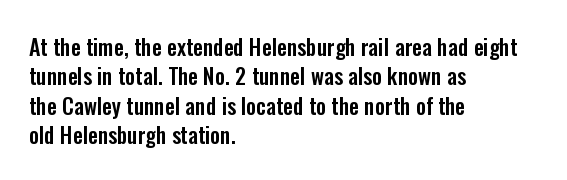
The image shows 22 px text type, upright; set left-aligned, normal line spacing (1.33x), normal letter spacing, not underlined.
